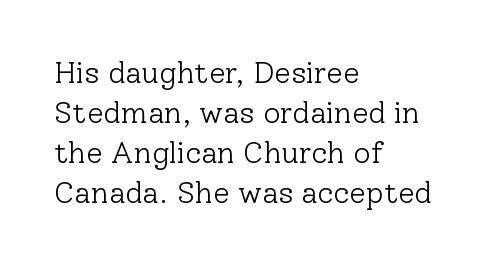
Q: Is the text bold? A: No.
Q: Is the text italic (slanted)? A: No, it is upright.
Q: Is the typeface a serif or a sans-serif typeface? A: Serif.
Q: Is the text underlined? A: No.
Q: How is the paragraph aligned? A: Left-aligned.
Q: Is the spacing between letters normal or unusually wide? A: Normal.
Q: Is the spacing between lines tight, normal or loose? A: Normal.
Q: Width (condensed, normal, or wide)? A: Normal.
Q: Stroke contrast? A: Low.
Q: x-height? A: Medium.
Q: Monospaced? A: No.
